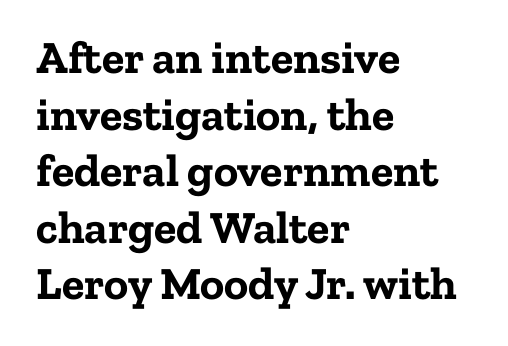
Q: Is the text bold? A: Yes.
Q: Is the text italic (slanted)? A: No, it is upright.
Q: Is the typeface a serif or a sans-serif typeface? A: Serif.
Q: Is the text underlined? A: No.
Q: How is the paragraph aligned? A: Left-aligned.
Q: Is the spacing between letters normal or unusually wide? A: Normal.
Q: Width (condensed, normal, or wide)? A: Normal.
Q: Stroke contrast? A: Low.
Q: x-height? A: Medium.
Q: Monospaced? A: No.
